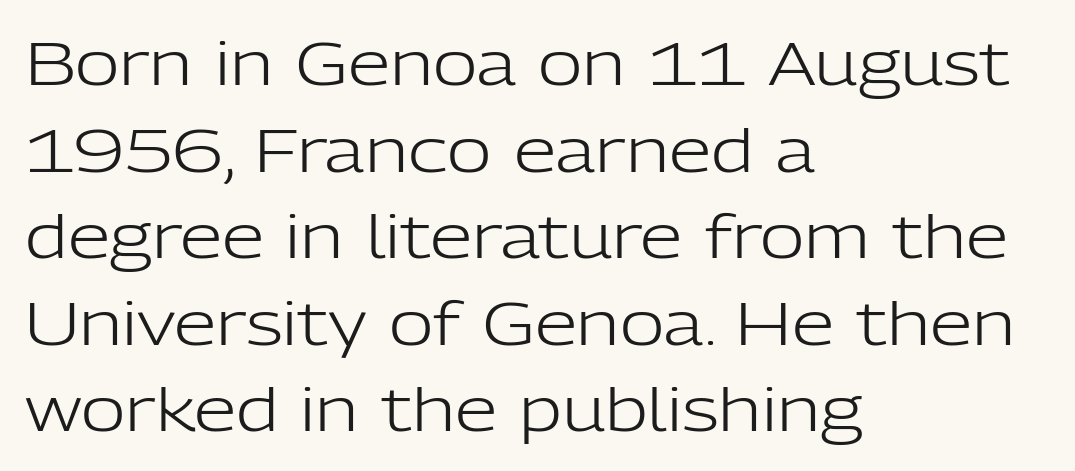
Note the varied advance widths — an 'i' is clearly narrower than an 'm'. The font sits on the lighter half of the weight spectrum, regular included. Characters follow at the spacing the type designer built in. Check under the words: just untouched page.
